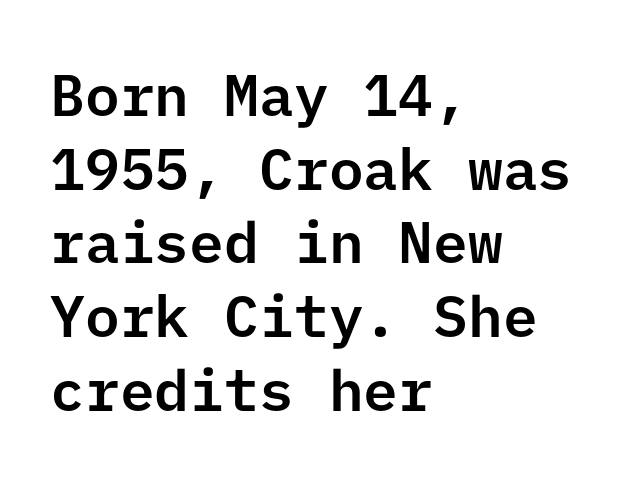
The passage shown is not underscored anywhere. Every stem runs plumb, perpendicular to the baseline. Each letter's strokes conclude bluntly, with no projecting serifs. Notice how the passage keeps a crisp vertical edge on the left only. This rendering leaves character spacing at its baseline value. How would I describe the line gaps? Plain and ordinary.
